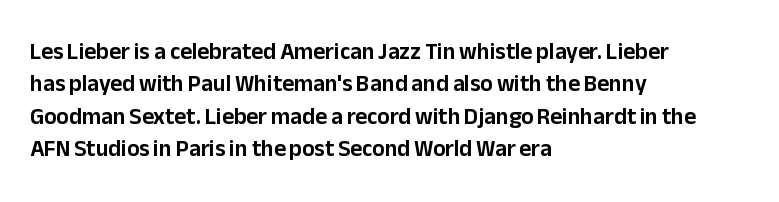
Rule under the text: the space is simply empty. Glyph-to-glyph distance matches everyday printed text. This block has exactly the height ordinary leading produces. Every character sits straight up, as roman type does. Teacher's note: observe the even left margin — that is flush-left alignment.
